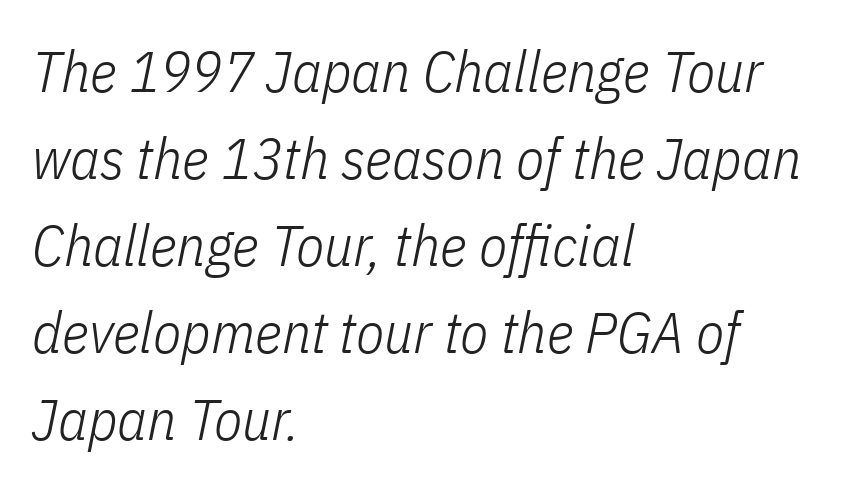
The image shows 58 px light, condensed type, italic (leaning right); set left-aligned, normal line spacing (1.5x), normal letter spacing, not underlined; low stroke contrast and a medium x-height.
